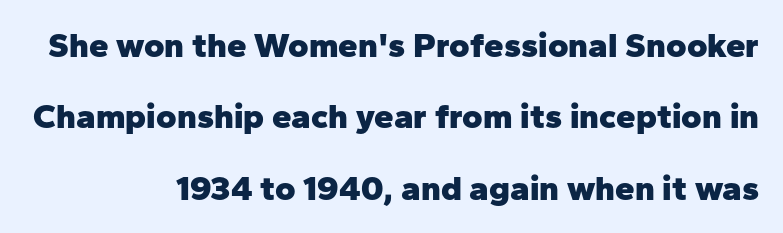
{"serif": "no", "italic": "no", "bold": "yes", "weight": "heavy", "width": "normal", "stroke_contrast": "low", "x_height": "medium", "monospaced": "no", "underline": "no", "align": "right", "line_spacing": "loose", "line_spacing_ratio": 2.04, "letter_spacing": "normal", "letter_spacing_em": 0.0, "glyph_px": 35}
